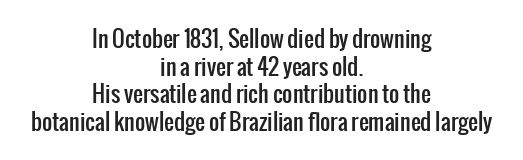
The image shows 22 px text type, upright; set centered, normal line spacing (1.26x), normal letter spacing, not underlined.
